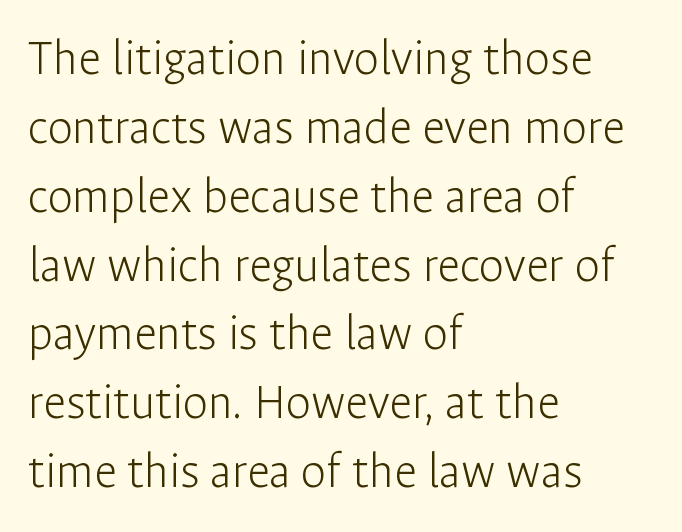
No extra ink here — the face is not bold. Letters rest on an invisible, unmarked baseline. Each letter keeps its own natural width here, so spacing adapts to shape. A typesetter would call this zero additional tracking. The space between consecutive lines is moderate. Typographically, this falls in the sans-serif category.
